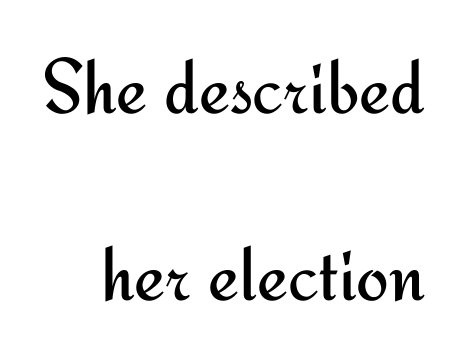
The image shows 78 px regular-weight sans-serif type, upright; set loose line spacing (2.4x), normal letter spacing, not underlined; medium stroke contrast and a small x-height.
